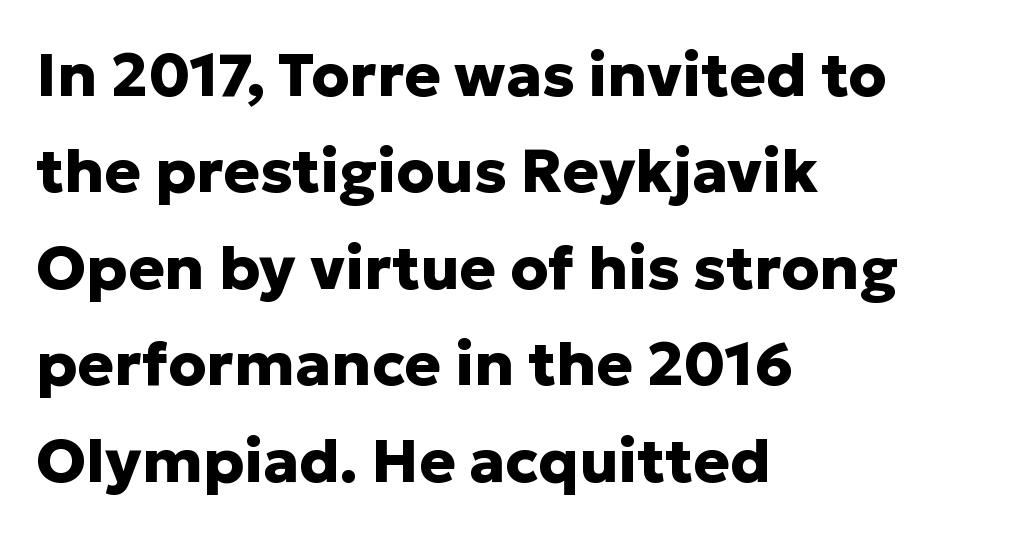
The image shows 61 px heavy sans-serif type, upright; set left-aligned, normal line spacing (1.58x), normal letter spacing, not underlined; low stroke contrast and a medium x-height.
